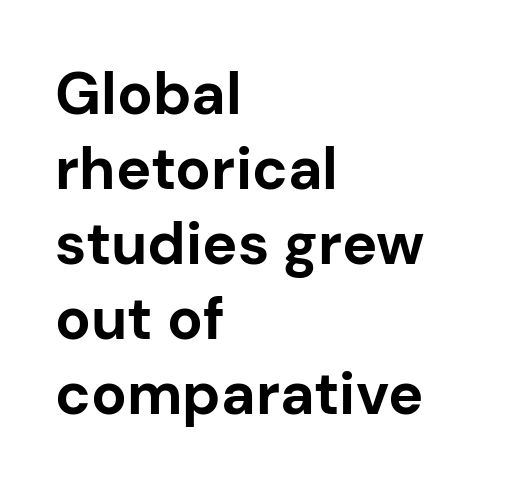
Q: Is the text bold? A: Yes.
Q: Is the text italic (slanted)? A: No, it is upright.
Q: Is the typeface a serif or a sans-serif typeface? A: Sans-serif.
Q: Is the text underlined? A: No.
Q: How is the paragraph aligned? A: Left-aligned.
Q: Is the spacing between letters normal or unusually wide? A: Normal.
Q: Is the spacing between lines tight, normal or loose? A: Normal.
Q: Width (condensed, normal, or wide)? A: Normal.
Q: Stroke contrast? A: Low.
Q: x-height? A: Medium.
Q: Monospaced? A: No.
